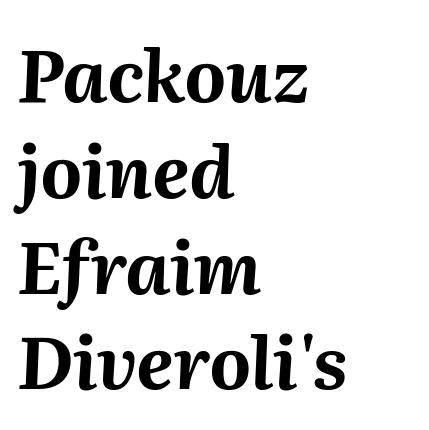
The image shows 72 px bold type, italic (leaning right); set left-aligned, normal line spacing (1.33x), normal letter spacing, not underlined; medium stroke contrast and a medium x-height.
